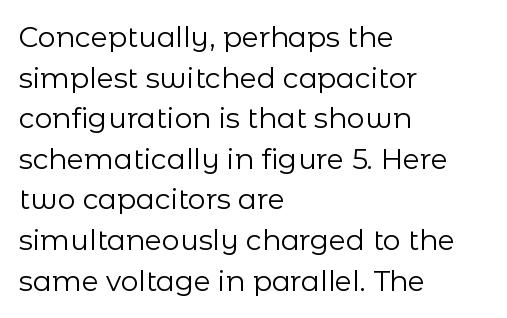
{"serif": "no", "italic": "no", "bold": "no", "weight": "regular", "width": "normal", "stroke_contrast": "low", "x_height": "medium", "monospaced": "no", "underline": "no", "align": "left", "line_spacing": "normal", "line_spacing_ratio": 1.45, "letter_spacing": "normal", "letter_spacing_em": 0.0, "glyph_px": 28}
